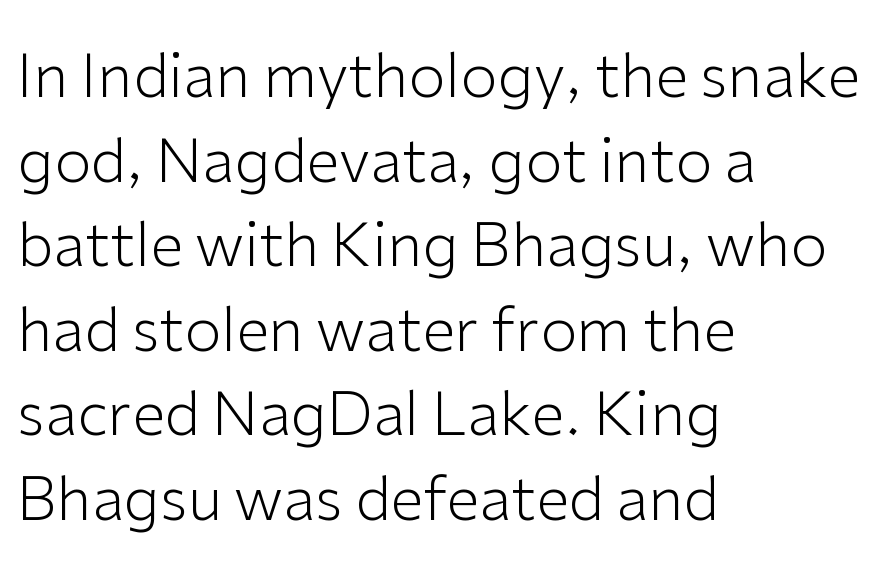
The image shows 60 px light sans-serif type, upright; set left-aligned, normal line spacing (1.41x), normal letter spacing, not underlined; low stroke contrast and a medium x-height.
